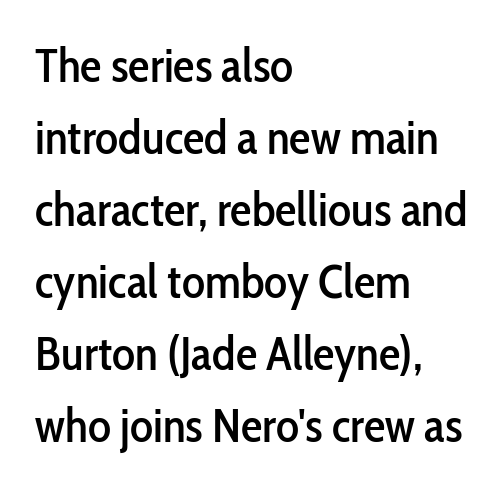
{"serif": "no", "italic": "no", "width": "condensed", "stroke_contrast": "low", "x_height": "medium", "monospaced": "no", "underline": "no", "align": "left", "line_spacing": "normal", "line_spacing_ratio": 1.5, "letter_spacing": "normal", "letter_spacing_em": 0.0, "glyph_px": 48}
